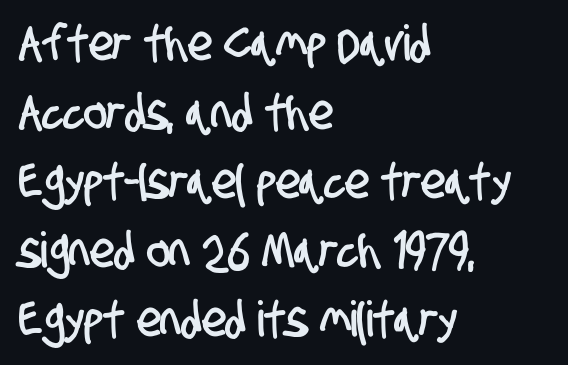
The image shows 49 px condensed sans-serif type; set left-aligned, normal line spacing (1.41x), normal letter spacing, not underlined; low stroke contrast and a large x-height.
